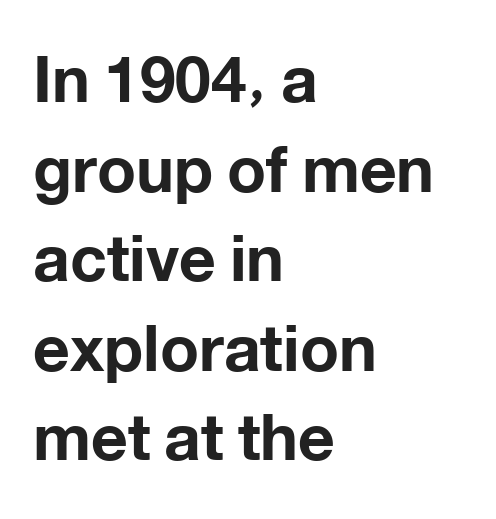
{"serif": "no", "italic": "no", "bold": "yes", "weight": "bold", "width": "normal", "stroke_contrast": "low", "x_height": "medium", "monospaced": "no", "underline": "no", "align": "left", "line_spacing": "normal", "line_spacing_ratio": 1.4, "letter_spacing": "normal", "letter_spacing_em": 0.0, "glyph_px": 64}
